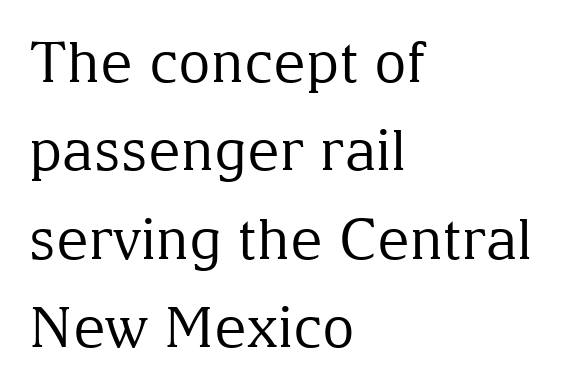
Classification — serif. Regular leading. The weight would be labelled regular, book, light, or lighter still. Does the lettering tilt? It doesn't — this is upright. This sample has the flowing, uneven cadence of proportional lettering. The lines are quadded left.
